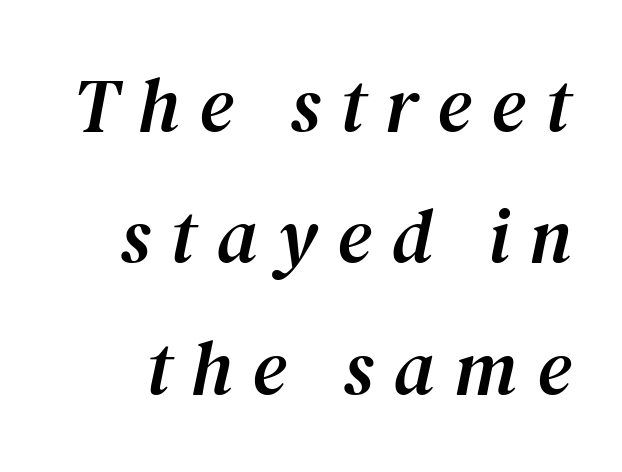
The image shows 76 px serif type, italic (leaning right); set line spacing 1.73x, unusually wide letter spacing (+0.26 em), not underlined; medium stroke contrast and a medium x-height.
